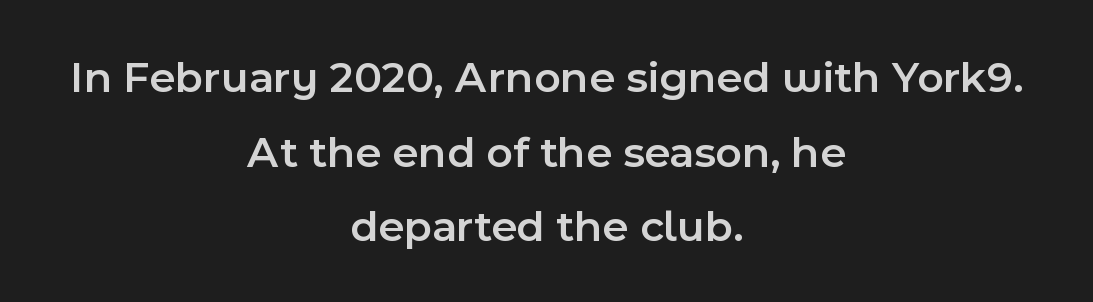
The image shows 45 px semibold sans-serif type, upright; set centered, normal line spacing (1.66x), normal letter spacing, not underlined; a medium x-height.
